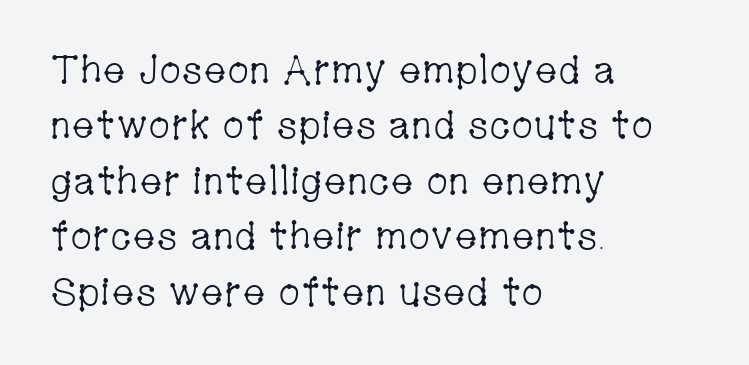
The image shows 39 px light, condensed serif type, upright; set left-aligned, normal line spacing (1.42x), normal letter spacing, not underlined; low stroke contrast and a medium x-height.
